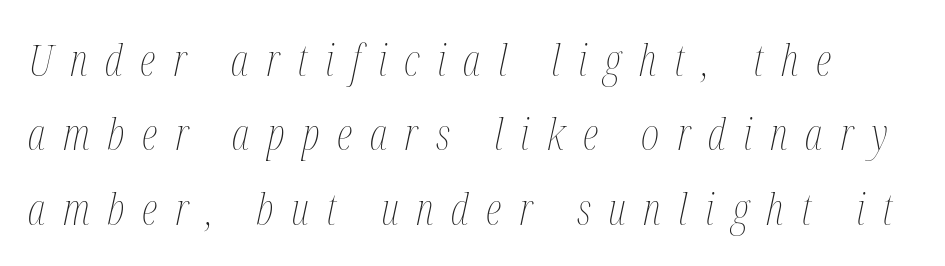
Nothing heavy about these letters — not bold at all. Vertical spacing — default. An italicized treatment has been applied to the whole sample. Note the varied advance widths — an 'i' is clearly narrower than an 'm'. In terms of letterspacing, this is a distinctly airy, spread setting.
